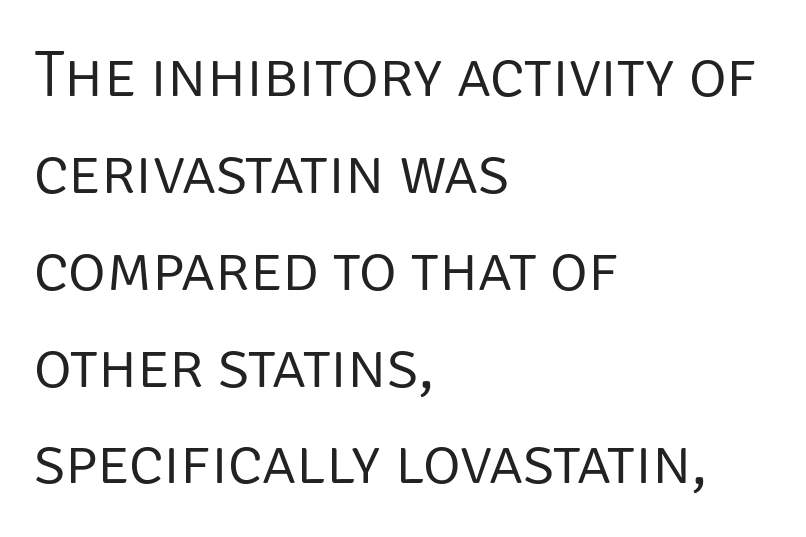
{"serif": "no", "italic": "no", "bold": "no", "weight": "light", "width": "normal", "stroke_contrast": "low", "x_height": "large", "monospaced": "no", "underline": "no", "align": "left", "line_spacing": "normal", "line_spacing_ratio": 1.49, "letter_spacing": "normal", "letter_spacing_em": 0.0, "glyph_px": 65}
